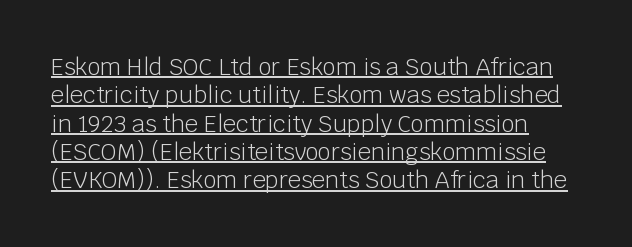
The image shows 23 px text type, upright; set line spacing 1.23x, normal letter spacing, underlined.
